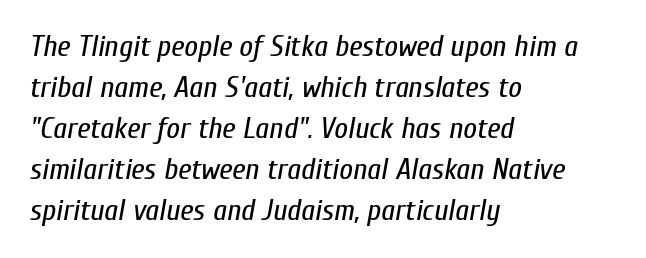
Q: Is the text bold? A: No.
Q: Is the text italic (slanted)? A: Yes, it leans right by about 10 degrees.
Q: Is the text underlined? A: No.
Q: How is the paragraph aligned? A: Left-aligned.
Q: Is the spacing between letters normal or unusually wide? A: Normal.
Q: Is the spacing between lines tight, normal or loose? A: Normal.
Q: Width (condensed, normal, or wide)? A: Condensed.
Q: Stroke contrast? A: Low.
Q: x-height? A: Medium.
Q: Monospaced? A: No.
